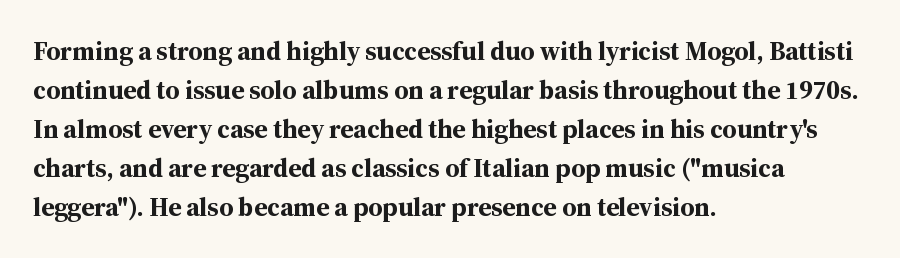
Q: Is the text bold? A: Yes.
Q: Is the text italic (slanted)? A: No, it is upright.
Q: Is the text underlined? A: No.
Q: How is the paragraph aligned? A: Left-aligned.
Q: Is the spacing between letters normal or unusually wide? A: Normal.
Q: Is the spacing between lines tight, normal or loose? A: Normal.
